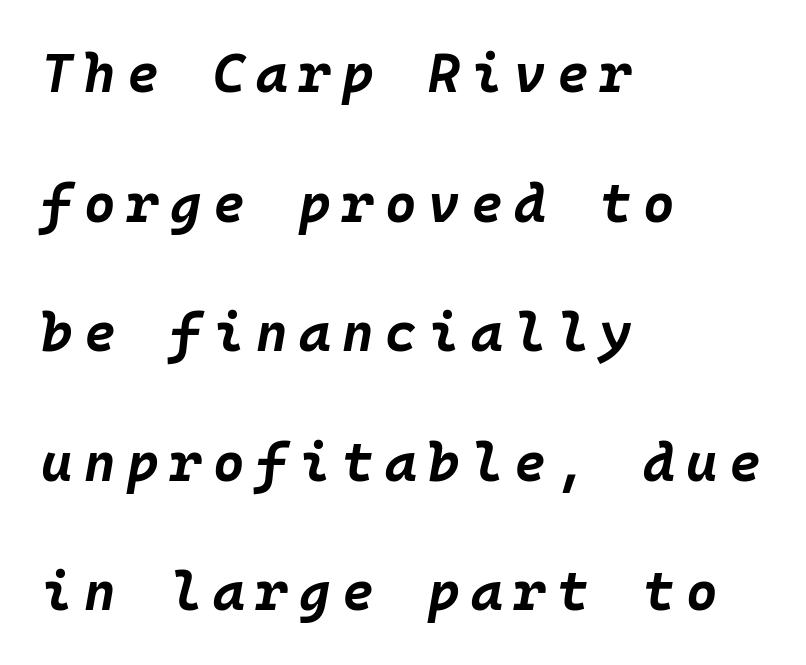
The image shows 54 px bold type, italic (leaning right), monospaced; set left-aligned, loose line spacing (2.4x), unusually wide letter spacing (+0.21 em), not underlined; low stroke contrast and a large x-height.
